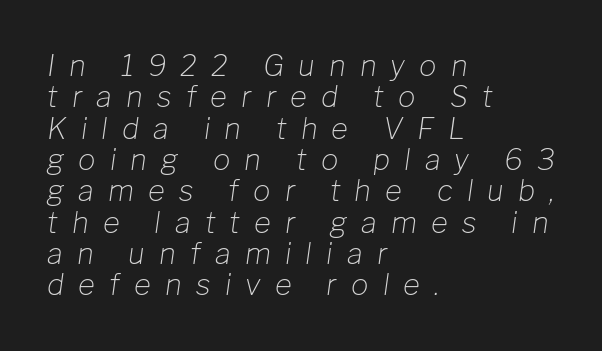
Q: Is the text bold? A: No.
Q: Is the text italic (slanted)? A: Yes, it leans right by about 8 degrees.
Q: Is the text underlined? A: No.
Q: How is the paragraph aligned? A: Left-aligned.
Q: Is the spacing between letters normal or unusually wide? A: Unusually wide.
Q: Is the spacing between lines tight, normal or loose? A: Tight.
Q: Width (condensed, normal, or wide)? A: Normal.
Q: Stroke contrast? A: Low.
Q: x-height? A: Medium.
Q: Monospaced? A: No.
